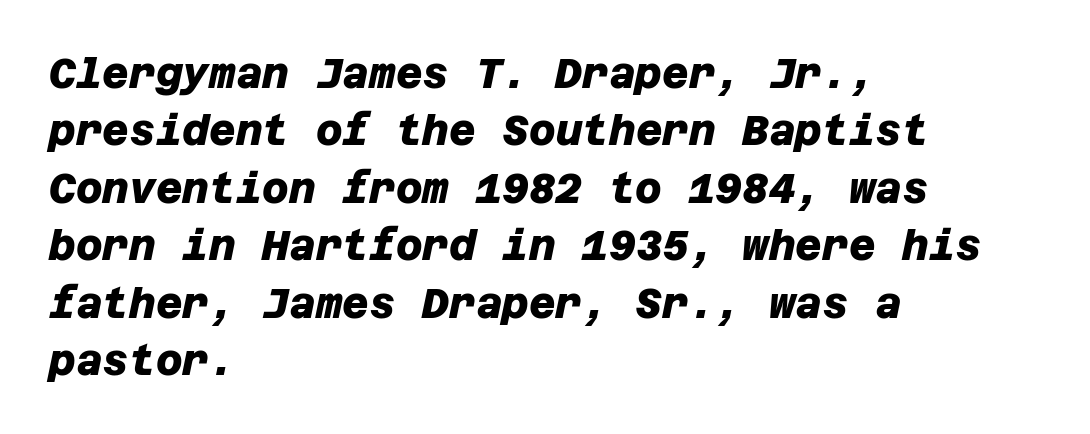
{"serif": "no", "bold": "yes", "weight": "heavy", "width": "normal", "stroke_contrast": "low", "x_height": "large", "underline": "no", "align": "left", "line_spacing": "normal", "line_spacing_ratio": 1.4, "letter_spacing": "normal", "letter_spacing_em": 0.0, "glyph_px": 41}
